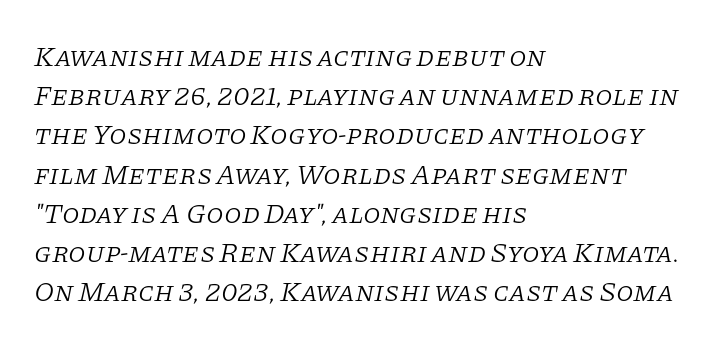
Q: Is the text bold? A: No.
Q: Is the text italic (slanted)? A: Yes, it leans right by about 11 degrees.
Q: Is the typeface a serif or a sans-serif typeface? A: Serif.
Q: Is the text underlined? A: No.
Q: How is the paragraph aligned? A: Left-aligned.
Q: Is the spacing between letters normal or unusually wide? A: Normal.
Q: Is the spacing between lines tight, normal or loose? A: Normal.
Q: Width (condensed, normal, or wide)? A: Normal.
Q: Stroke contrast? A: Low.
Q: x-height? A: Large.
Q: Monospaced? A: No.
